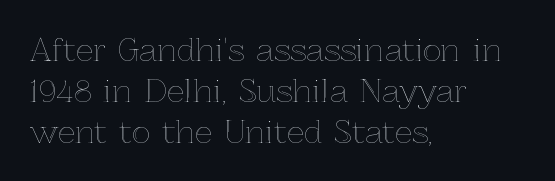
Q: Is the text italic (slanted)? A: No, it is upright.
Q: Is the text underlined? A: No.
Q: How is the paragraph aligned? A: Left-aligned.
Q: Is the spacing between letters normal or unusually wide? A: Normal.
Q: Is the spacing between lines tight, normal or loose? A: Normal.
Q: Width (condensed, normal, or wide)? A: Normal.
Q: x-height? A: Medium.
Q: Monospaced? A: No.
